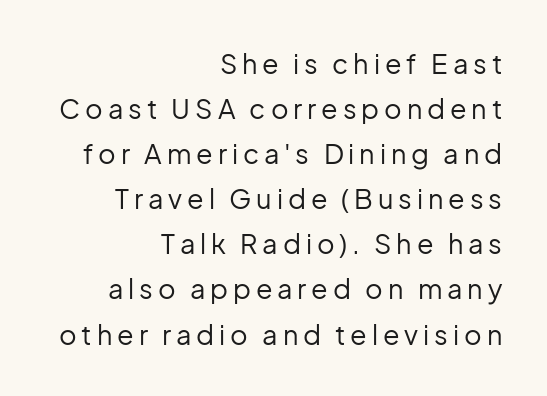
Q: Is the text bold? A: No.
Q: Is the text italic (slanted)? A: No, it is upright.
Q: Is the text underlined? A: No.
Q: How is the paragraph aligned? A: Right-aligned.
Q: Is the spacing between lines tight, normal or loose? A: Normal.
